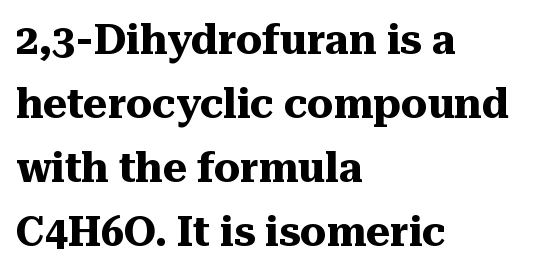
The image shows 41 px heavy serif type, upright; set left-aligned, normal line spacing (1.56x), normal letter spacing, not underlined; medium stroke contrast and a medium x-height.
